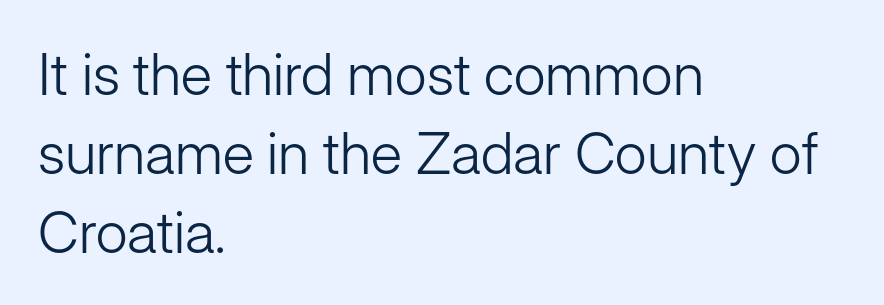
These lines were composed using upright roman letters. This rendering leaves character spacing at its baseline value. Alignment: flush left. These lines are rendered in a variable-pitch font.
